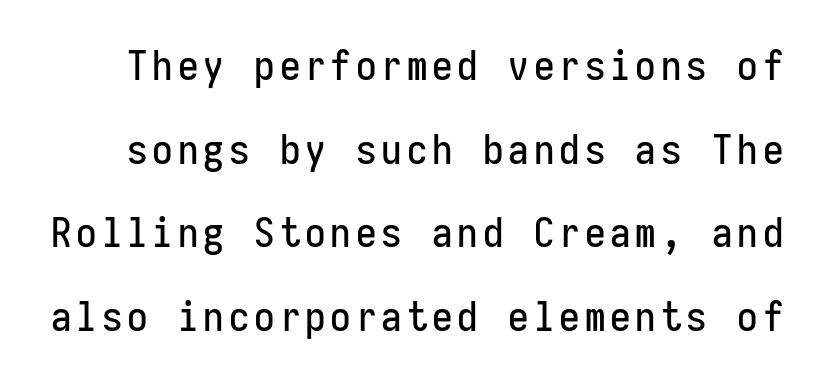
Regarding serifs, this sample does without them. Think of a typewriter: that constant character pitch is what you see here. The specimen omits any rule beneath the text block's lines. It's the straight-up-and-down kind of type.
